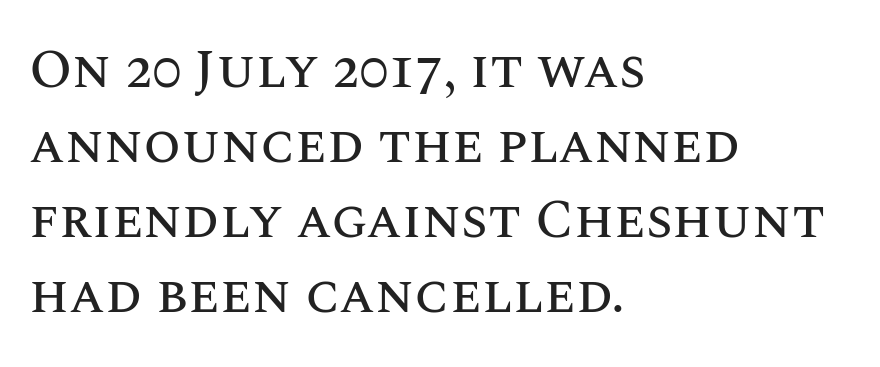
Rows of type keep a routine distance in the vertical direction. Descenders hang freely into open space. The specimen reads as upright at a glance. The tracking reads as untouched default to a designer's eye. This rendering uses left alignment, leaving the right contour irregular. Is this a fixed-width face? No — the glyphs have proportional, varying widths.
